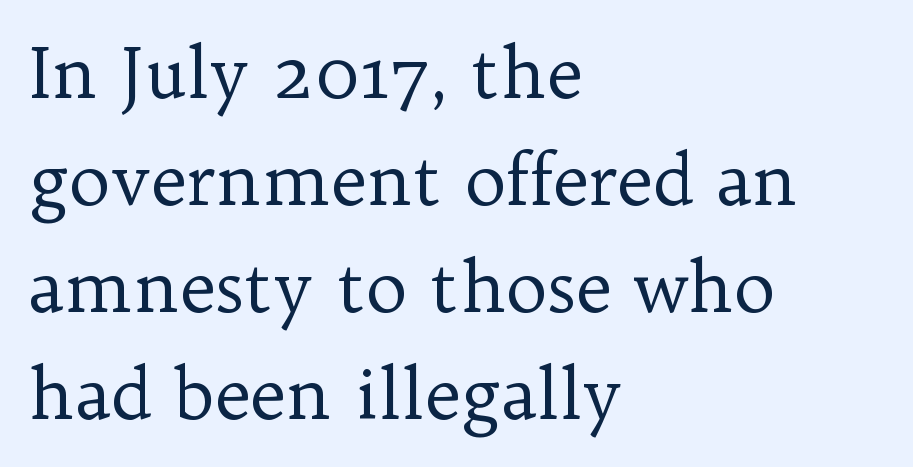
Q: Is the text bold? A: No.
Q: Is the text italic (slanted)? A: No, it is upright.
Q: Is the typeface a serif or a sans-serif typeface? A: Serif.
Q: Is the text underlined? A: No.
Q: How is the paragraph aligned? A: Left-aligned.
Q: Is the spacing between letters normal or unusually wide? A: Normal.
Q: Is the spacing between lines tight, normal or loose? A: Normal.
Q: Width (condensed, normal, or wide)? A: Normal.
Q: Stroke contrast? A: Low.
Q: x-height? A: Medium.
Q: Monospaced? A: No.
